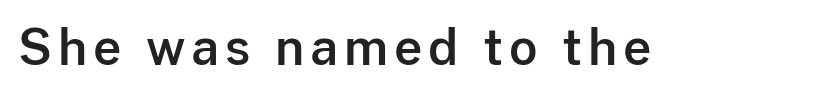
The image shows 49 px sans-serif type, upright; set not underlined; low stroke contrast and a medium x-height.
